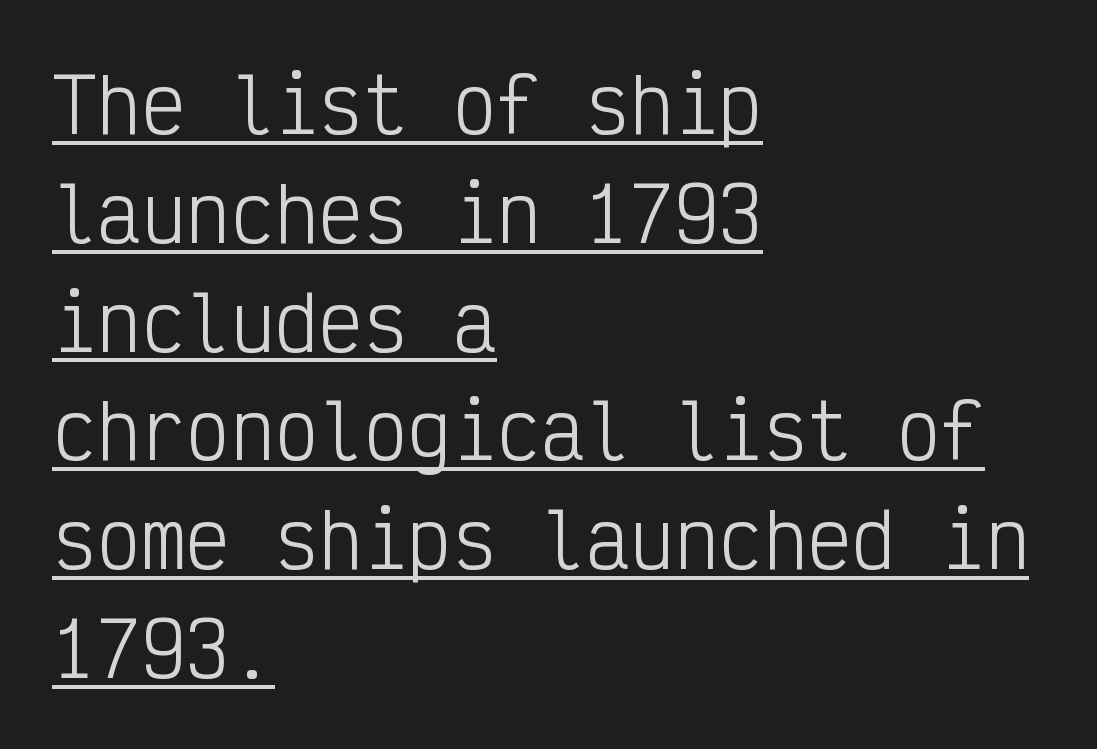
{"serif": "no", "italic": "no", "bold": "no", "weight": "light", "width": "condensed", "stroke_contrast": "low", "x_height": "medium", "monospaced": "yes", "underline": "yes", "align": "left", "line_spacing": "normal", "line_spacing_ratio": 1.47, "letter_spacing": "normal", "letter_spacing_em": 0.0, "glyph_px": 74}
